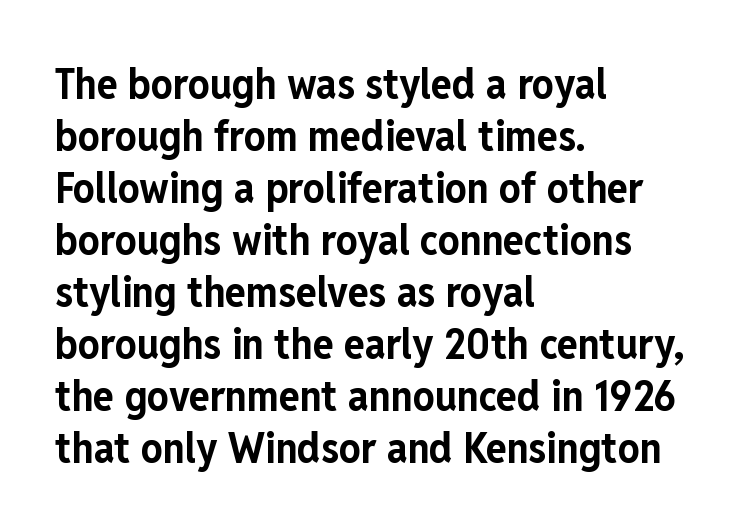
Decoration check: the copy has no underline. This is roman type, the default non-slanted kind. Which margin do the lines hug? The left one — the right edge is uneven. The font is running at its bold setting. Is this a fixed-width face? No — the glyphs have proportional, varying widths.
